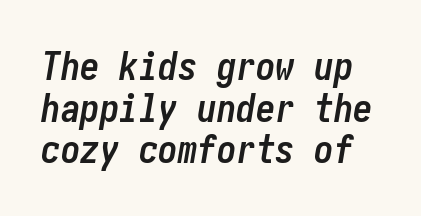
Is the letter spacing exaggerated? No — it looks like the ordinary default. Is there much room between lines? No — they nearly touch. Only glyphs here, with clear space below each row. Looking at the ascenders, they clearly lean. The characters look thick and weighty, a clear bold.
